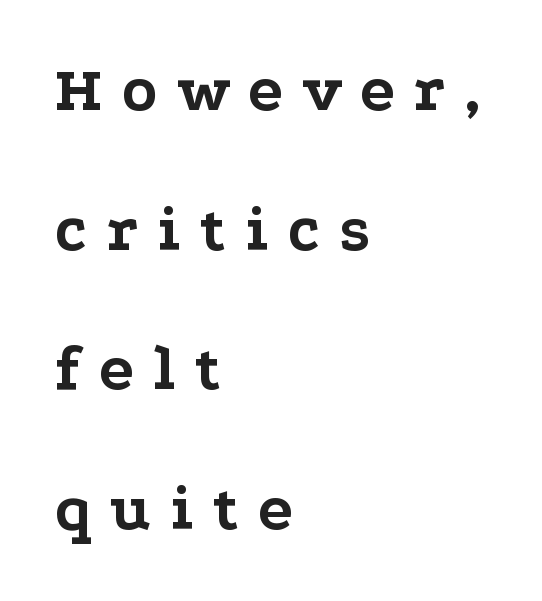
The image shows 65 px bold, wide serif type, upright; set left-aligned, loose line spacing (2.15x), unusually wide letter spacing (+0.29 em), not underlined; low stroke contrast and a medium x-height.
